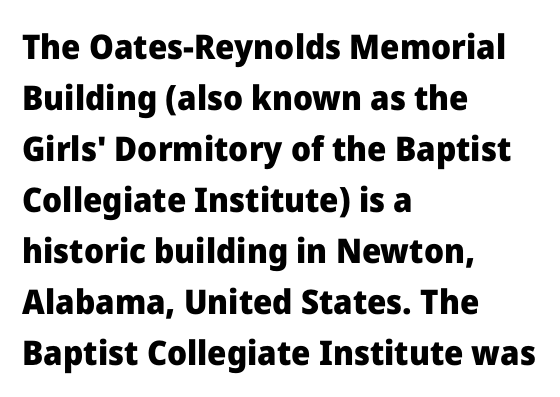
The image shows 34 px heavy sans-serif type, upright; set left-aligned, normal line spacing (1.5x), normal letter spacing, not underlined; low stroke contrast and a medium x-height.
